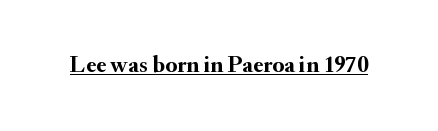
The image shows 24 px bold type, upright; set normal letter spacing, underlined.
